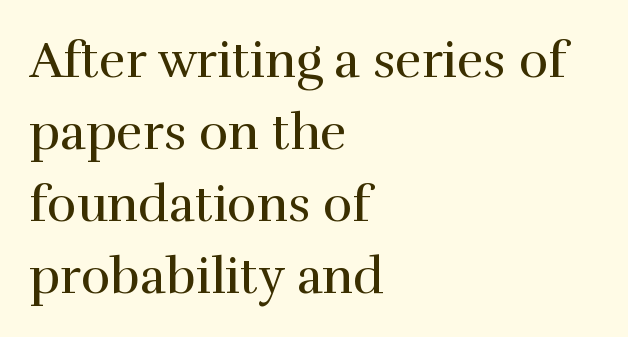
Q: Is the text bold? A: No.
Q: Is the text italic (slanted)? A: No, it is upright.
Q: Is the typeface a serif or a sans-serif typeface? A: Serif.
Q: Is the text underlined? A: No.
Q: How is the paragraph aligned? A: Left-aligned.
Q: Is the spacing between letters normal or unusually wide? A: Normal.
Q: Is the spacing between lines tight, normal or loose? A: Normal.
Q: Width (condensed, normal, or wide)? A: Normal.
Q: Stroke contrast? A: High.
Q: x-height? A: Medium.
Q: Monospaced? A: No.
